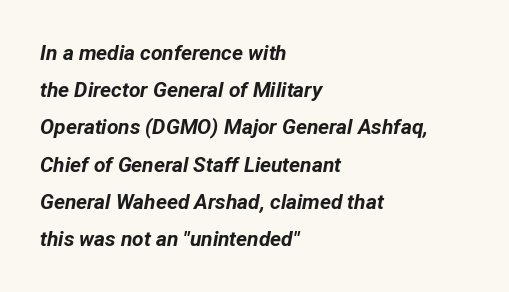
The image shows 21 px bold type, italic (leaning right); set left-aligned, line spacing 1.77x, normal letter spacing, not underlined.
